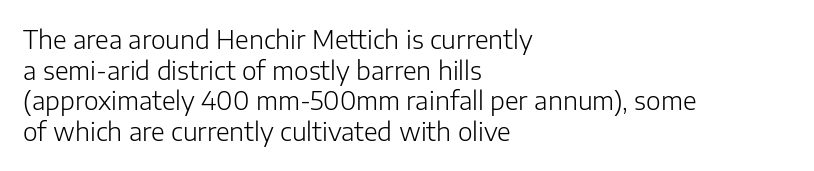
The image shows 25 px text type, upright; set left-aligned, line spacing 1.23x, normal letter spacing, not underlined.
